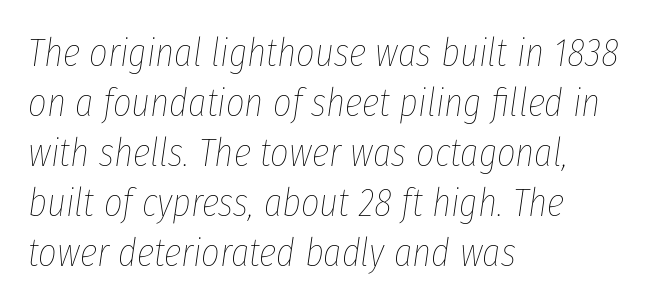
{"italic": "yes", "lean": "right", "slant_degrees": 8, "bold": "no", "weight": "thin", "width": "condensed", "stroke_contrast": "low", "x_height": "medium", "monospaced": "no", "underline": "no", "align": "left", "line_spacing": "normal", "line_spacing_ratio": 1.25, "letter_spacing": "normal", "letter_spacing_em": 0.0, "glyph_px": 40}
